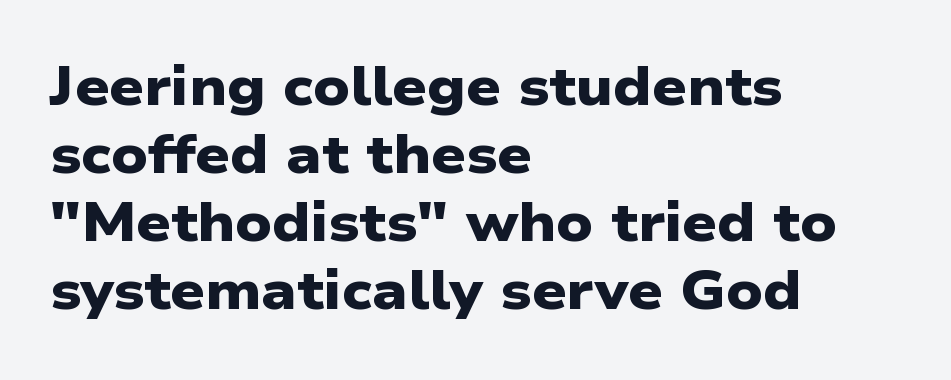
{"serif": "no", "bold": "yes", "weight": "heavy", "width": "wide", "stroke_contrast": "low", "x_height": "medium", "monospaced": "no", "underline": "no", "align": "left", "line_spacing": "normal", "line_spacing_ratio": 1.26, "letter_spacing": "normal", "letter_spacing_em": 0.0, "glyph_px": 54}
